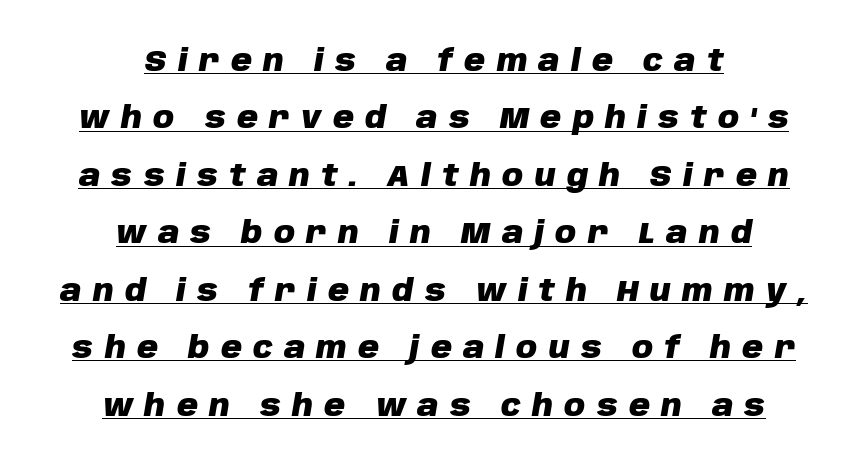
{"italic": "yes", "lean": "right", "slant_degrees": 10, "bold": "yes", "weight": "heavy", "width": "normal", "stroke_contrast": "low", "x_height": "large", "monospaced": "no", "underline": "yes", "align": "center", "line_spacing": "loose", "line_spacing_ratio": 1.98, "letter_spacing": "wide", "letter_spacing_em": 0.39, "glyph_px": 29}
